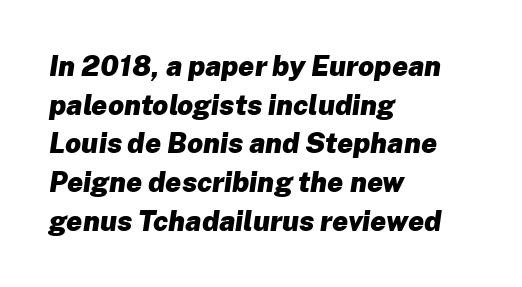
The image shows 28 px heavy type, italic (leaning right); set left-aligned, normal line spacing (1.38x), normal letter spacing, not underlined; low stroke contrast and a medium x-height.
